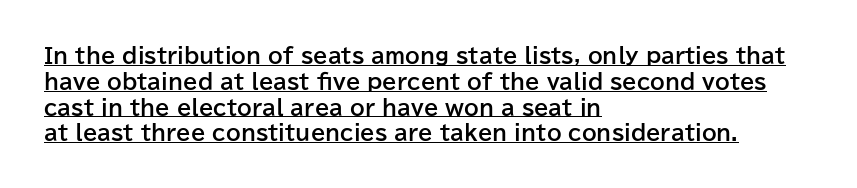
The image shows 21 px bold type, upright; set left-aligned, line spacing 1.23x, normal letter spacing, underlined.
